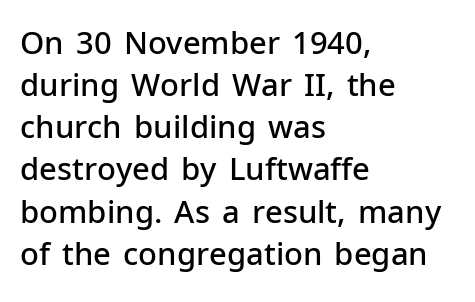
Q: Is the text bold? A: Semi-bold.
Q: Is the text italic (slanted)? A: No, it is upright.
Q: Is the typeface a serif or a sans-serif typeface? A: Sans-serif.
Q: Is the text underlined? A: No.
Q: How is the paragraph aligned? A: Left-aligned.
Q: Is the spacing between letters normal or unusually wide? A: Normal.
Q: Is the spacing between lines tight, normal or loose? A: Normal.
Q: Width (condensed, normal, or wide)? A: Normal.
Q: Stroke contrast? A: Low.
Q: x-height? A: Medium.
Q: Monospaced? A: No.
